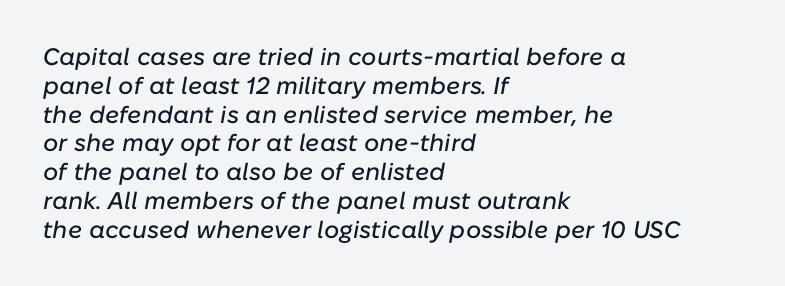
The image shows 24 px text type, italic (leaning right); set left-aligned, line spacing 1.2x, normal letter spacing, not underlined.
